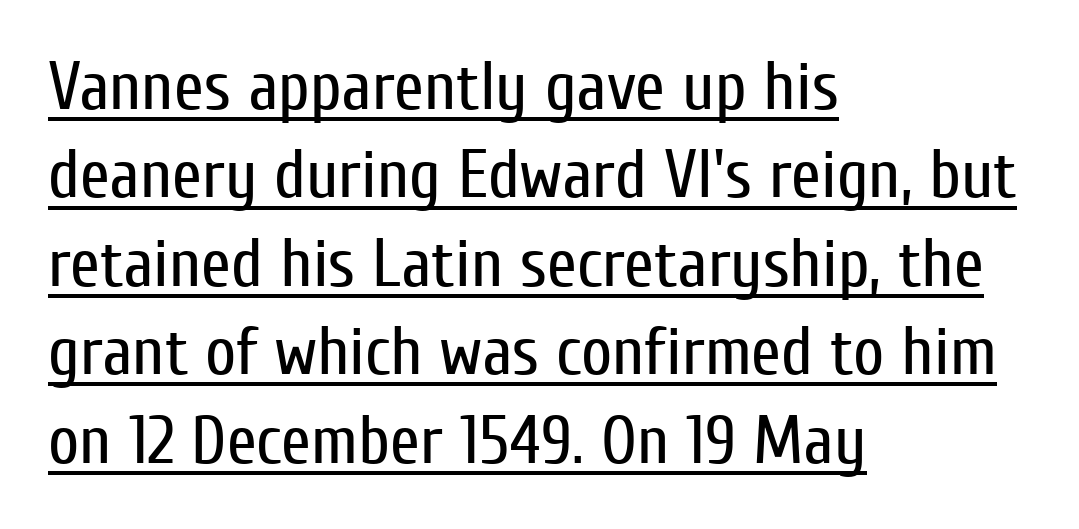
{"serif": "no", "italic": "no", "bold": "no", "weight": "regular", "width": "condensed", "stroke_contrast": "low", "x_height": "medium", "monospaced": "no", "underline": "yes", "align": "left", "line_spacing": "normal", "line_spacing_ratio": 1.3, "letter_spacing": "normal", "letter_spacing_em": 0.0, "glyph_px": 68}
